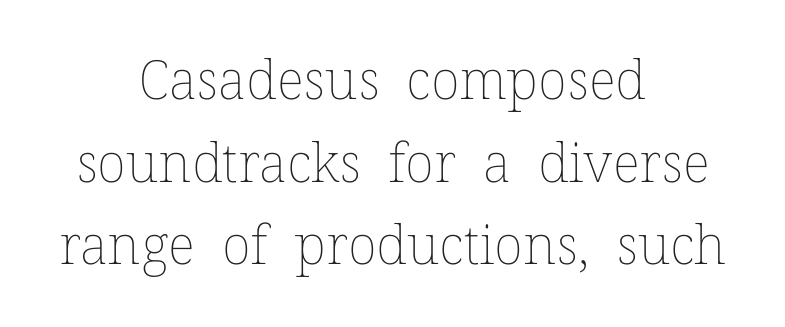
Q: Is the text bold? A: No.
Q: Is the text italic (slanted)? A: No, it is upright.
Q: Is the text underlined? A: No.
Q: How is the paragraph aligned? A: Centered.
Q: Is the spacing between letters normal or unusually wide? A: Normal.
Q: Is the spacing between lines tight, normal or loose? A: Normal.
Q: Width (condensed, normal, or wide)? A: Normal.
Q: Stroke contrast? A: Low.
Q: x-height? A: Medium.
Q: Monospaced? A: No.
